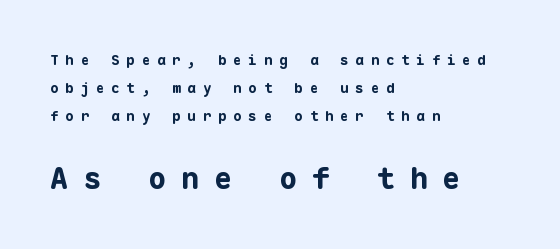
The image shows 30 px bold sans-serif type, upright, monospaced; set left-aligned, loose line spacing (2.01x), unusually wide letter spacing (+0.49 em), not underlined; the second (bottom) block is 2.14x larger; low stroke contrast and a medium x-height.
